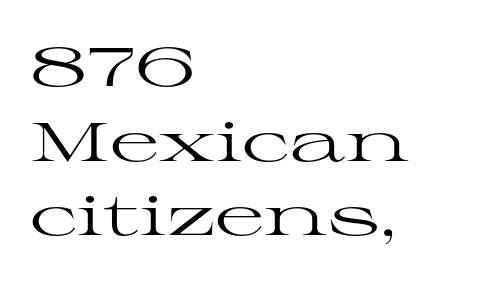
{"serif": "yes", "italic": "no", "bold": "no", "weight": "regular", "width": "wide", "stroke_contrast": "high", "x_height": "medium", "monospaced": "no", "underline": "no", "align": "left", "line_spacing": "normal", "line_spacing_ratio": 1.38, "letter_spacing": "normal", "letter_spacing_em": 0.0, "glyph_px": 54}
